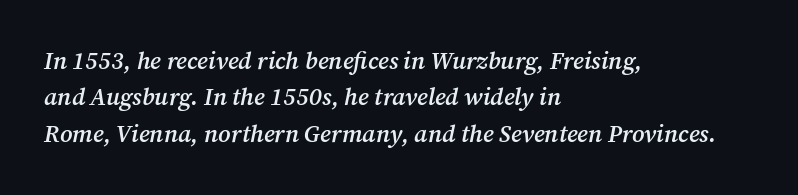
Interline gaps are of average width in this sample. The specimen omits any rule beneath the text block's lines. Emphasis-style slanted type is in use. The typesetter chose a ragged-right arrangement here. The rendering keeps characters at their native spacing.
